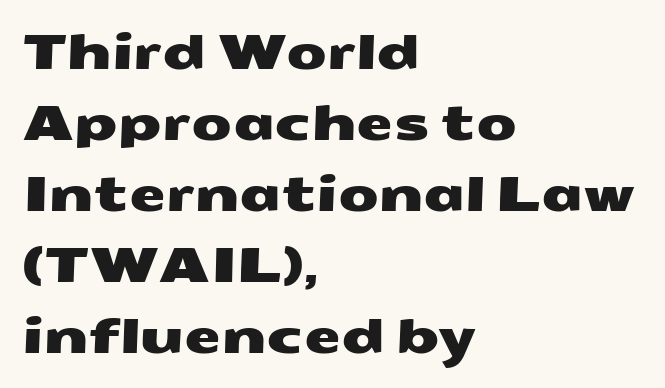
Q: Is the typeface a serif or a sans-serif typeface? A: Sans-serif.
Q: Is the text underlined? A: No.
Q: How is the paragraph aligned? A: Left-aligned.
Q: Is the spacing between letters normal or unusually wide? A: Normal.
Q: Is the spacing between lines tight, normal or loose? A: Normal.
Q: Width (condensed, normal, or wide)? A: Wide.
Q: Stroke contrast? A: Medium.
Q: x-height? A: Medium.
Q: Monospaced? A: No.
